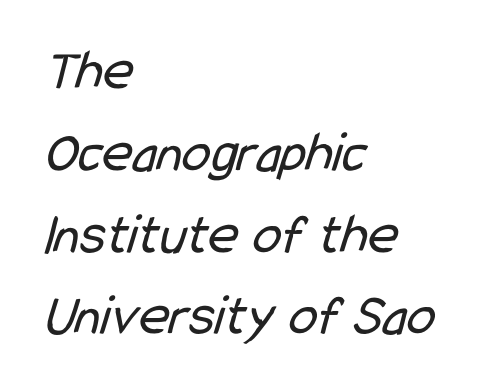
{"serif": "no", "bold": "no", "weight": "regular", "width": "condensed", "stroke_contrast": "low", "x_height": "medium", "monospaced": "no", "underline": "no", "align": "left", "line_spacing": "normal", "line_spacing_ratio": 1.41, "letter_spacing": "normal", "letter_spacing_em": 0.0, "glyph_px": 58}
